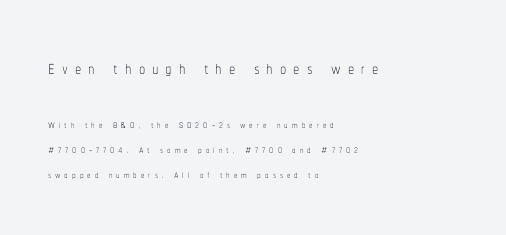
{"italic": "no", "bold": "no", "underline": "no", "align": "left", "line_spacing_ratio": 1.79, "letter_spacing": "wide", "letter_spacing_em": 0.28, "larger_block": "first", "size_ratio": 1.79, "glyph_px": 25}
